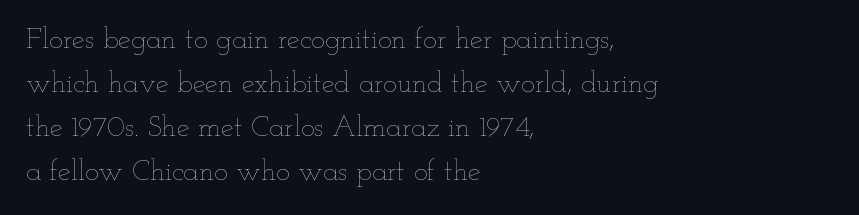
The image shows 29 px thin, wide type, upright; set left-aligned, normal line spacing (1.52x), normal letter spacing, not underlined; low stroke contrast and a small x-height.
